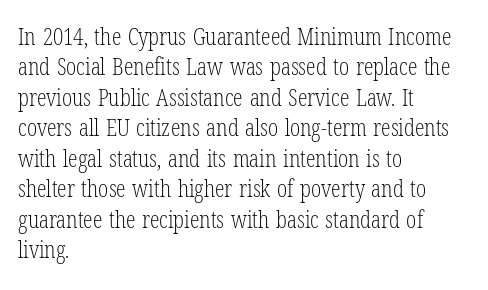
{"italic": "no", "bold": "no", "underline": "no", "align": "left", "line_spacing": "normal", "line_spacing_ratio": 1.27, "letter_spacing": "normal", "letter_spacing_em": 0.0, "glyph_px": 24}
